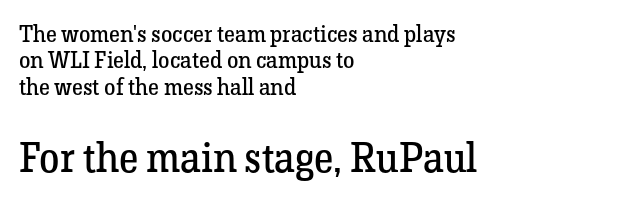
Block two is the big one; block one sits smaller above it. The rendering shows small feet on the letterforms — a serif design. Quick note: not italic, upright. Only glyphs here, with clear space below each row. There is no visible air inserted between adjacent glyphs.
